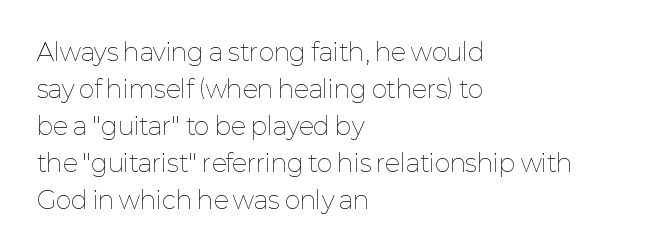
Vertical strokes here are truly vertical. Every row of glyphs begins at an identical x-position on the left. Between one letter and the next there's only the usual sliver of space. Only glyphs here, with clear space below each row.
